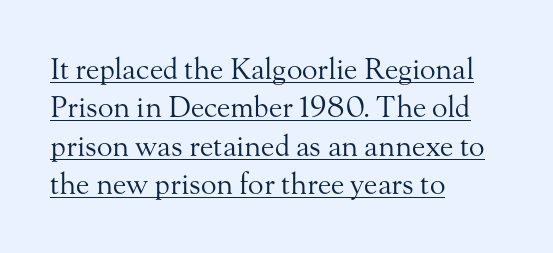
The image shows 29 px regular-weight serif type, upright; set left-aligned, normal line spacing (1.32x), normal letter spacing, underlined; medium stroke contrast and a small x-height.
